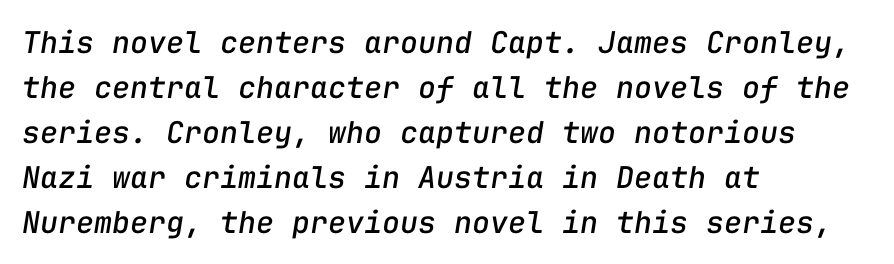
Q: Is the text italic (slanted)? A: Yes, it leans right by about 9 degrees.
Q: Is the text underlined? A: No.
Q: How is the paragraph aligned? A: Left-aligned.
Q: Is the spacing between letters normal or unusually wide? A: Normal.
Q: Is the spacing between lines tight, normal or loose? A: Normal.
Q: Width (condensed, normal, or wide)? A: Normal.
Q: Stroke contrast? A: Low.
Q: x-height? A: Medium.
Q: Monospaced? A: Yes.
